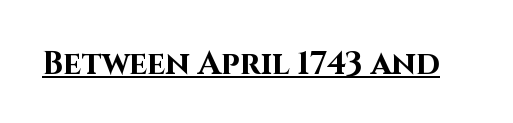
The image shows 32 px bold sans-serif type, upright; set normal letter spacing, underlined; high stroke contrast and a large x-height.
